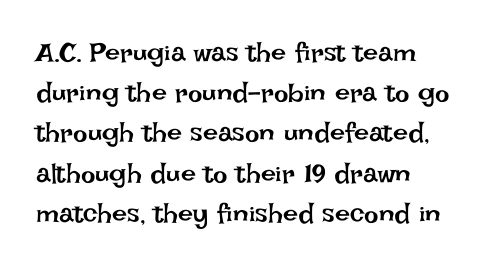
The image shows 27 px text type, upright; set left-aligned, normal line spacing (1.49x), normal letter spacing, not underlined.
